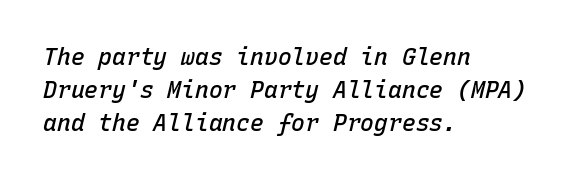
The rendering uses a semibold face; strokes are thickened but not to full bold. The foot of each line stays bare and open. This is oblique type, the kind used for emphasis or titles. Leftover space on each line is placed entirely after the last word. The horizontal fit of the characters is conventional and even.
